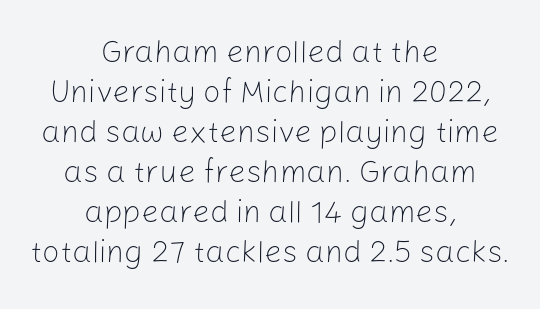
Varying glyph widths throughout — classic text-font behaviour. Rule under the text: the space is simply empty. Honestly, the letter spacing is just normal — you wouldn't notice it. To sum up the face: it is a sans, with no serifs.
